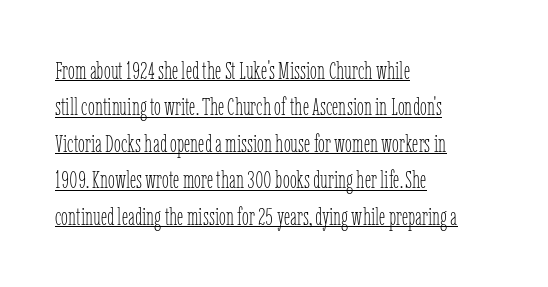
The image shows 25 px text type, upright; set left-aligned, normal line spacing (1.46x), normal letter spacing, underlined.
